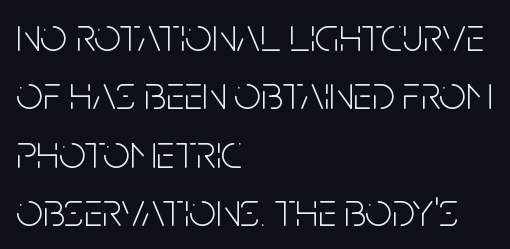
Q: Is the text bold? A: No.
Q: Is the text italic (slanted)? A: No, it is upright.
Q: Is the typeface a serif or a sans-serif typeface? A: Sans-serif.
Q: Is the text underlined? A: No.
Q: How is the paragraph aligned? A: Left-aligned.
Q: Is the spacing between letters normal or unusually wide? A: Normal.
Q: Width (condensed, normal, or wide)? A: Condensed.
Q: Stroke contrast? A: Low.
Q: x-height? A: Large.
Q: Monospaced? A: No.
